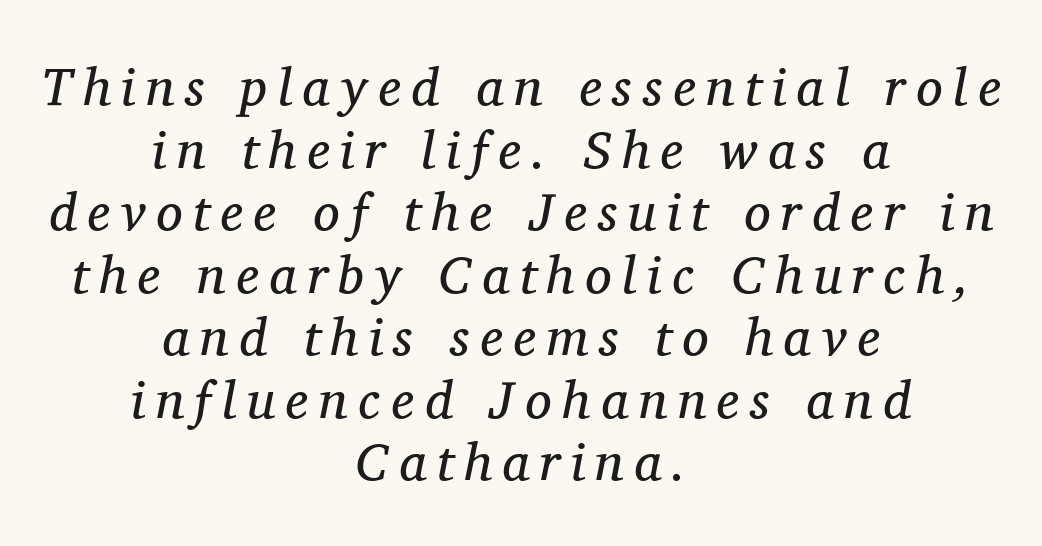
{"serif": "yes", "italic": "yes", "lean": "right", "slant_degrees": 11, "bold": "no", "weight": "regular", "width": "normal", "stroke_contrast": "medium", "x_height": "medium", "monospaced": "no", "underline": "no", "align": "center", "line_spacing_ratio": 1.18, "letter_spacing": "wide", "letter_spacing_em": 0.2, "glyph_px": 53}
